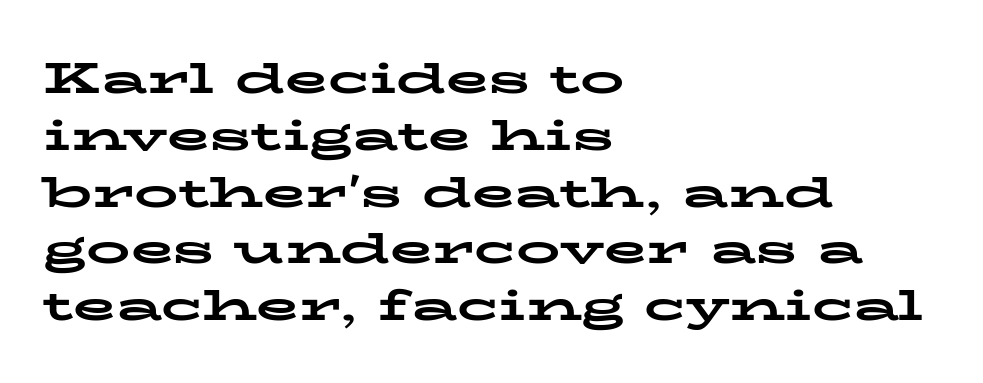
Horizontal alignment here is leftward, the default for most running prose. The zone under the glyphs is completely vacant. How heavy is the stroke? Heavy — this is a bold. There is no visible air inserted between adjacent glyphs.
